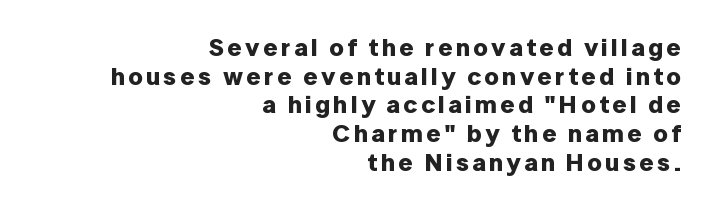
The letters stand straight up with perfectly vertical stems. Honestly, there is no underline to notice here at all. These lines carry a lot of weight — the face is fully bold. What's the leading like? Squeezed, with rows nearly overlapping. Leftover space on each line is placed entirely before the opening word.
